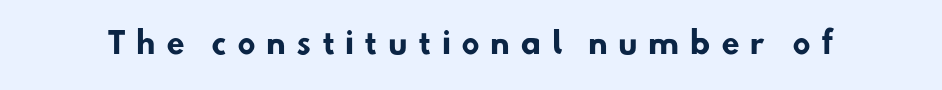
{"serif": "no", "bold": "yes", "weight": "heavy", "width": "normal", "stroke_contrast": "low", "x_height": "small", "monospaced": "no", "underline": "no", "letter_spacing": "wide", "letter_spacing_em": 0.34, "glyph_px": 30}
